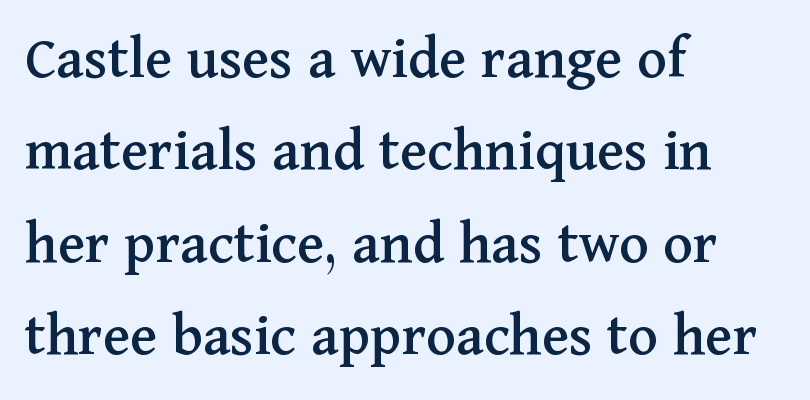
The image shows 62 px serif type, upright; set left-aligned, normal line spacing (1.49x), normal letter spacing, not underlined; medium stroke contrast and a medium x-height.
